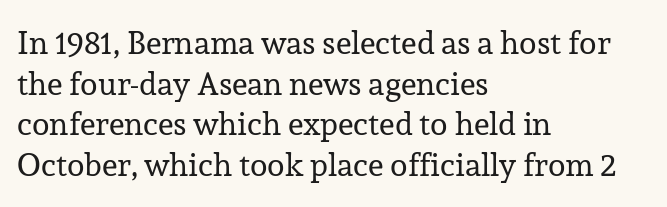
Each letter keeps its own natural width here, so spacing adapts to shape. Standard letterfit; no display-style spreading of the glyphs. Vertical strokes here are truly vertical. Compared with typical paragraphs, the rows here are spaced about the same. A quiet, ordinary-to-light weight characterises the typeface.
